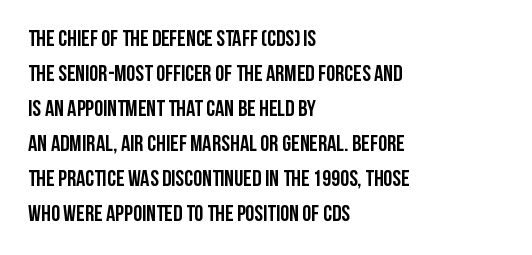
Q: Is the text bold? A: Yes.
Q: Is the text italic (slanted)? A: No, it is upright.
Q: Is the text underlined? A: No.
Q: How is the paragraph aligned? A: Left-aligned.
Q: Is the spacing between letters normal or unusually wide? A: Normal.
Q: Is the spacing between lines tight, normal or loose? A: Normal.
